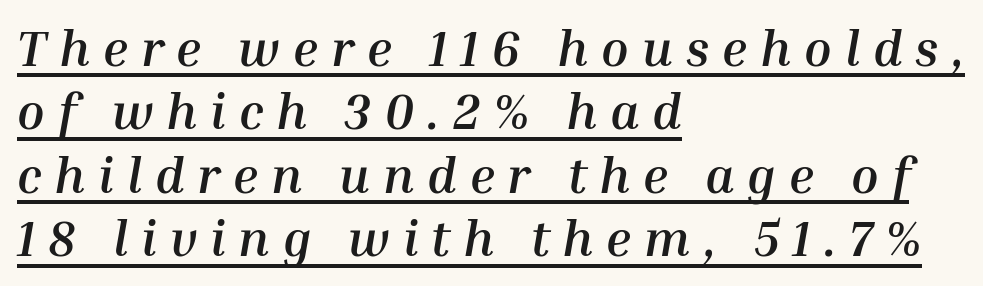
Q: Is the text bold? A: Yes.
Q: Is the text italic (slanted)? A: Yes, it leans right by about 10 degrees.
Q: Is the text underlined? A: Yes.
Q: How is the paragraph aligned? A: Left-aligned.
Q: Is the spacing between letters normal or unusually wide? A: Unusually wide.
Q: Is the spacing between lines tight, normal or loose? A: Normal.
Q: Width (condensed, normal, or wide)? A: Normal.
Q: Stroke contrast? A: Medium.
Q: x-height? A: Medium.
Q: Monospaced? A: No.
